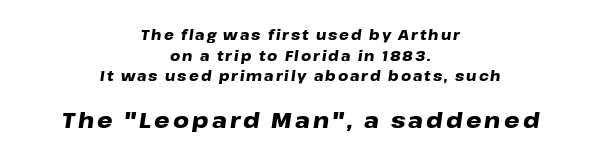
The image shows 22 px bold type, italic (leaning right); set centered, normal line spacing (1.47x), not underlined; the second (bottom) block is 1.57x larger.
